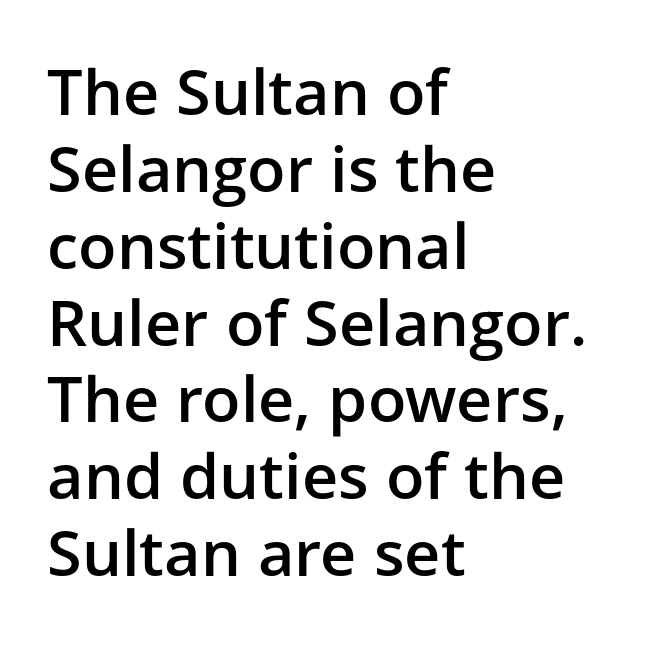
Q: Is the text bold? A: Semi-bold.
Q: Is the text italic (slanted)? A: No, it is upright.
Q: Is the typeface a serif or a sans-serif typeface? A: Sans-serif.
Q: Is the text underlined? A: No.
Q: How is the paragraph aligned? A: Left-aligned.
Q: Is the spacing between letters normal or unusually wide? A: Normal.
Q: Width (condensed, normal, or wide)? A: Normal.
Q: Stroke contrast? A: Low.
Q: x-height? A: Medium.
Q: Monospaced? A: No.
